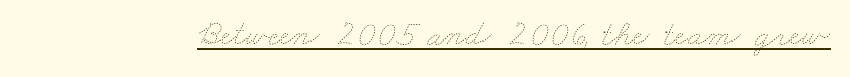
Is this a fixed-width face? No — the glyphs have proportional, varying widths. This is not heavy type; no bold has been used. Look at the tracking — it's just the regular setting, nothing added. Somebody hit Ctrl+U on this one — the words are underlined.
